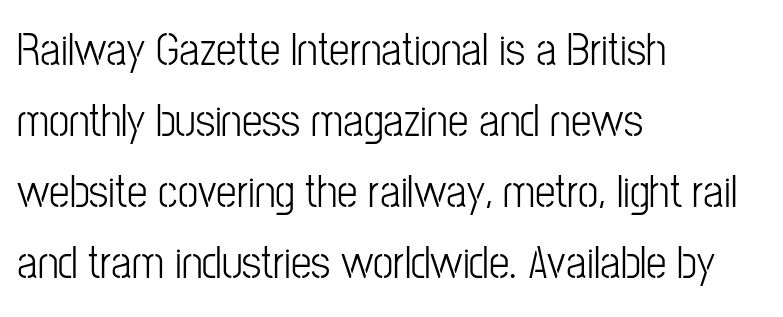
Q: Is the text italic (slanted)? A: No, it is upright.
Q: Is the typeface a serif or a sans-serif typeface? A: Sans-serif.
Q: Is the text underlined? A: No.
Q: How is the paragraph aligned? A: Left-aligned.
Q: Is the spacing between letters normal or unusually wide? A: Normal.
Q: Is the spacing between lines tight, normal or loose? A: Normal.
Q: Width (condensed, normal, or wide)? A: Condensed.
Q: Stroke contrast? A: Low.
Q: x-height? A: Medium.
Q: Monospaced? A: No.
